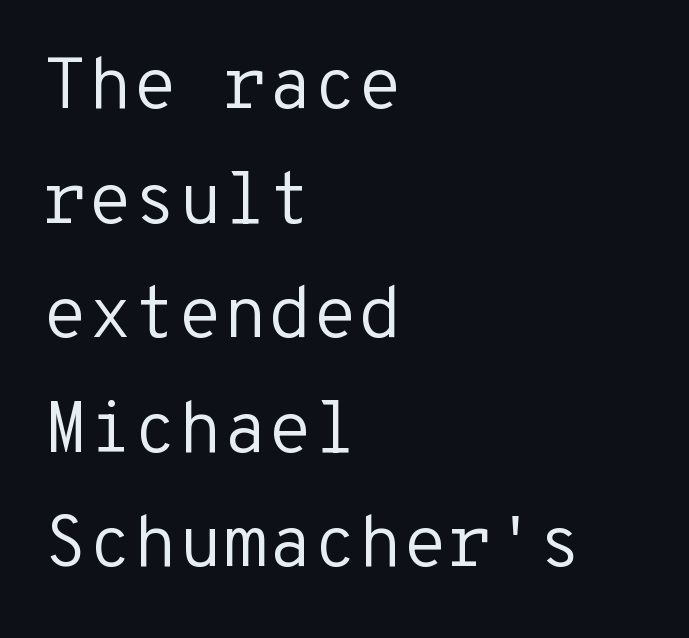
This is the regular roman posture of the typeface. No word sits above an underline. On a weight scale, this lands at 450 or below. Monospaced: the letters line up in strict vertical columns. Observe the absence of serifs on each vertical stroke in this sample. The lines in this sample share a left origin and differ only in where they stop.
